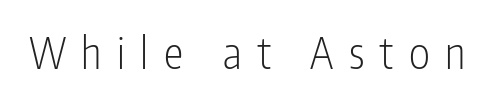
The image shows 44 px light, condensed sans-serif type, upright; set unusually wide letter spacing (+0.35 em), not underlined; low stroke contrast and a medium x-height.
